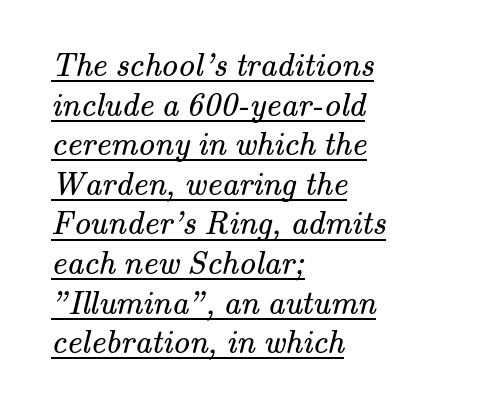
The image shows 33 px regular-weight serif type; set left-aligned, line spacing 1.2x, normal letter spacing, underlined; medium stroke contrast and a small x-height.
